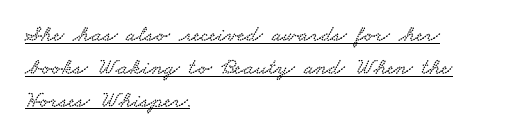
Q: Is the text underlined? A: Yes.
Q: How is the paragraph aligned? A: Left-aligned.
Q: Is the spacing between letters normal or unusually wide? A: Normal.
Q: Is the spacing between lines tight, normal or loose? A: Normal.
